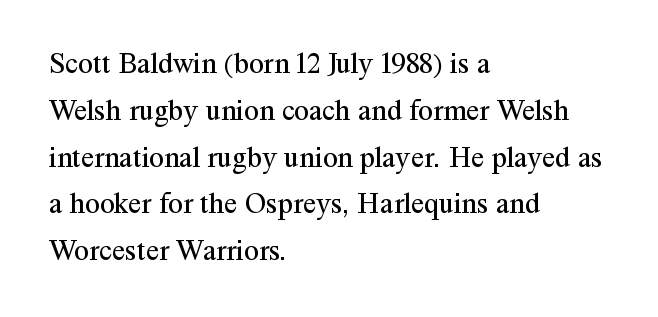
The typeface chosen for these lines features serifs. Vertically, the passage feels balanced, rows spaced as you'd expect. Designer's note — italics off, roman on. Alignment: flush left. A bare baseline throughout the passage. The weight would be labelled regular, book, light, or lighter still.
